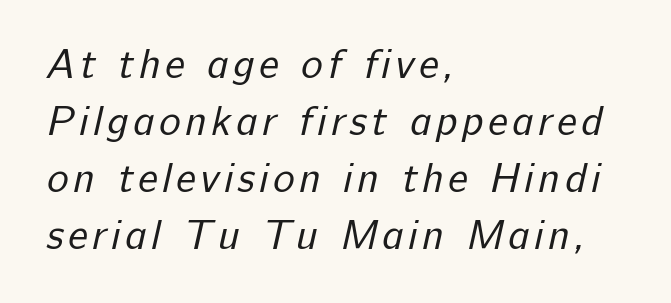
Q: Is the text bold? A: No.
Q: Is the typeface a serif or a sans-serif typeface? A: Sans-serif.
Q: Is the text underlined? A: No.
Q: How is the paragraph aligned? A: Left-aligned.
Q: Is the spacing between lines tight, normal or loose? A: Normal.
Q: Width (condensed, normal, or wide)? A: Normal.
Q: Stroke contrast? A: Low.
Q: x-height? A: Medium.
Q: Monospaced? A: No.
